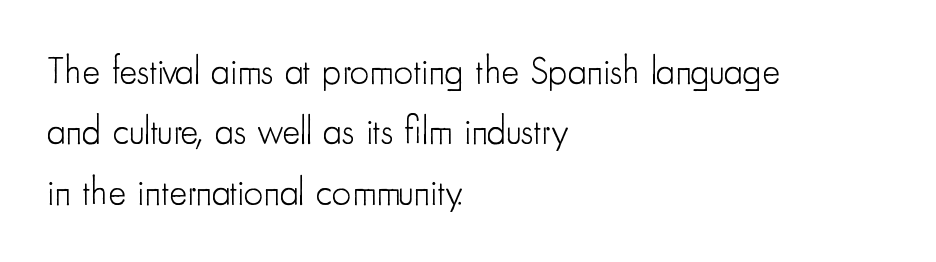
{"serif": "no", "italic": "no", "bold": "no", "weight": "light", "width": "condensed", "stroke_contrast": "low", "x_height": "small", "monospaced": "no", "underline": "no", "align": "left", "line_spacing": "normal", "line_spacing_ratio": 1.59, "letter_spacing": "normal", "letter_spacing_em": 0.0, "glyph_px": 38}
